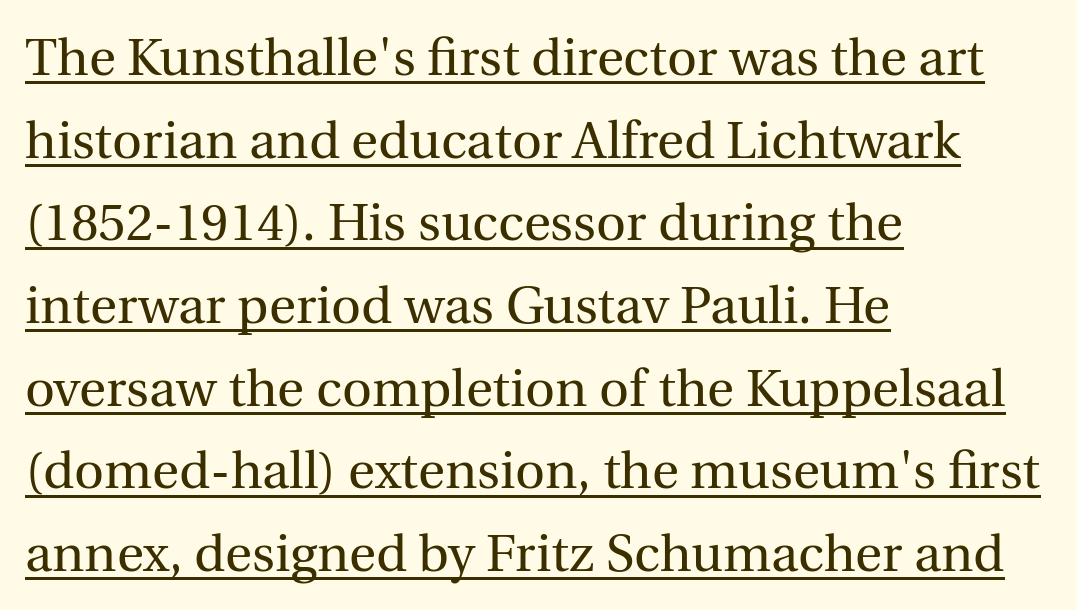
The image shows 52 px regular-weight serif type, upright; set left-aligned, normal line spacing (1.59x), normal letter spacing, underlined; a medium x-height.
